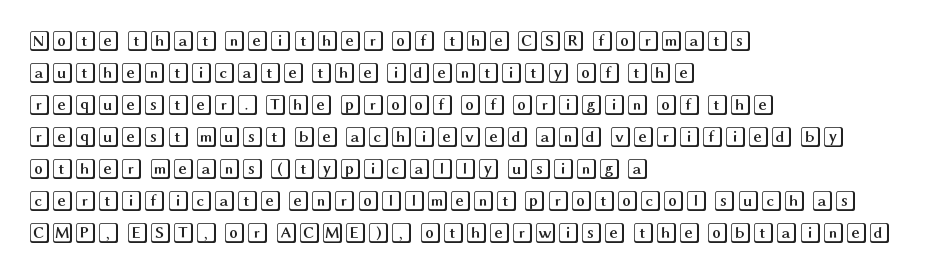
{"italic": "no", "underline": "no", "align": "left", "line_spacing": "normal", "line_spacing_ratio": 1.52, "letter_spacing": "normal", "letter_spacing_em": 0.0, "glyph_px": 21}
